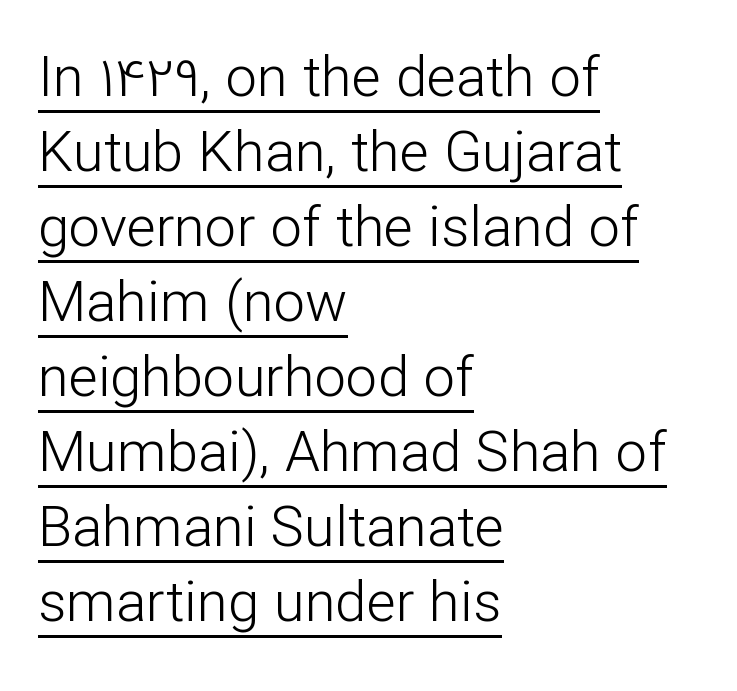
{"serif": "no", "italic": "no", "bold": "no", "weight": "light", "width": "normal", "stroke_contrast": "low", "x_height": "medium", "monospaced": "no", "underline": "yes", "align": "left", "line_spacing": "normal", "line_spacing_ratio": 1.34, "letter_spacing": "normal", "letter_spacing_em": 0.0, "glyph_px": 56}
